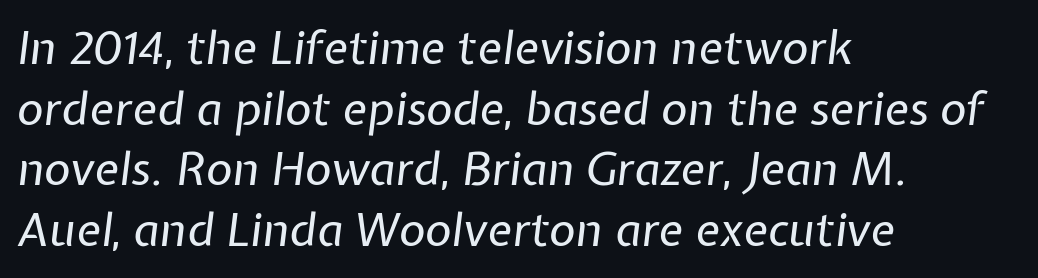
{"italic": "yes", "lean": "right", "slant_degrees": 7, "bold": "no", "weight": "regular", "width": "normal", "stroke_contrast": "low", "x_height": "medium", "monospaced": "no", "underline": "no", "align": "left", "line_spacing": "normal", "line_spacing_ratio": 1.32, "letter_spacing": "normal", "letter_spacing_em": 0.0, "glyph_px": 46}
